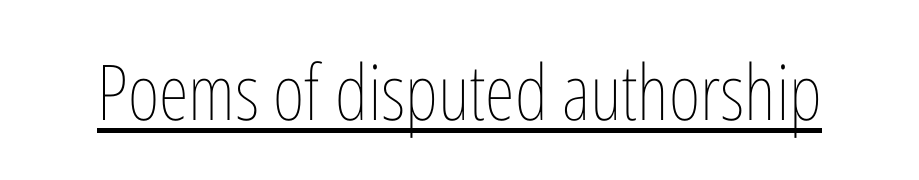
The image shows 77 px thin, condensed type, upright; set normal letter spacing, underlined; low stroke contrast and a medium x-height.
